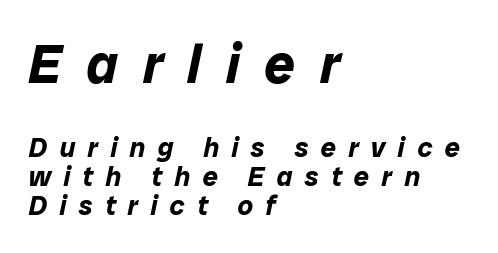
Q: Is the text bold? A: Yes.
Q: Is the text italic (slanted)? A: Yes, it leans right by about 12 degrees.
Q: Is the text underlined? A: No.
Q: How is the paragraph aligned? A: Left-aligned.
Q: Is the spacing between letters normal or unusually wide? A: Unusually wide.
Q: Is the spacing between lines tight, normal or loose? A: Tight.
Q: Which block of text is set in a larger size, the first (top) or the second (bottom)? A: The first (top) one.
Q: Width (condensed, normal, or wide)? A: Normal.
Q: Stroke contrast? A: Low.
Q: x-height? A: Medium.
Q: Monospaced? A: No.
